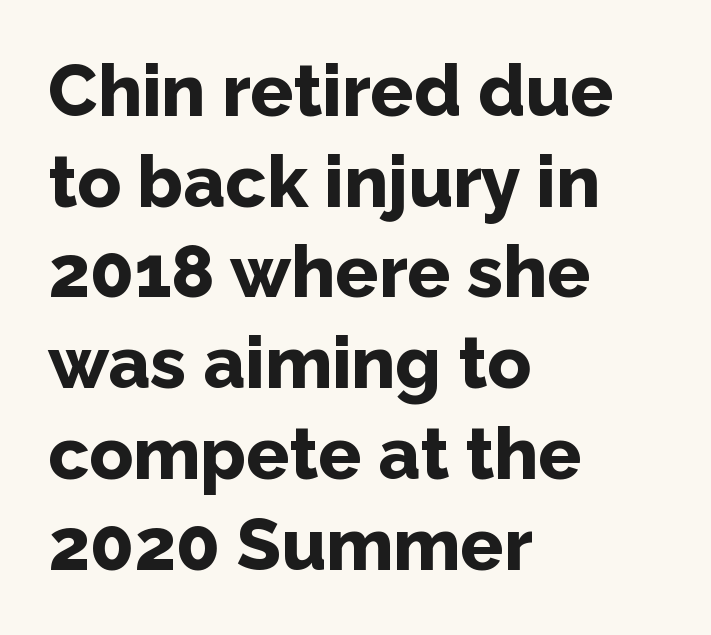
Teacher's note: observe the even left margin — that is flush-left alignment. The letters carry no serifs — their stems end cleanly without finishing strokes. It's the straight-up-and-down kind of type. Students, observe: this is what conventionally led text looks like. Here the designer chose a conventional face with non-uniform glyph widths. The strokes are fattened all the way to bold.
